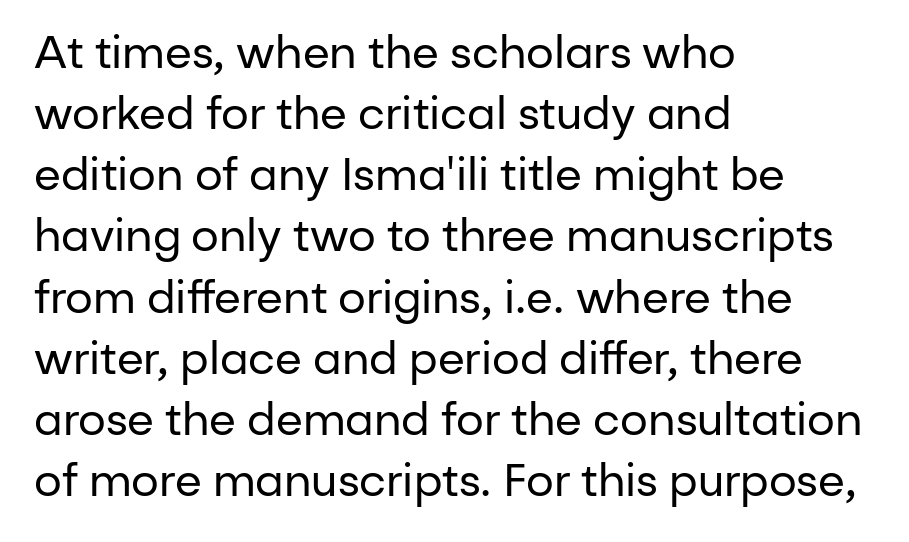
The image shows 44 px regular-weight sans-serif type, upright; set left-aligned, normal line spacing (1.39x), normal letter spacing, not underlined; low stroke contrast and a medium x-height.
